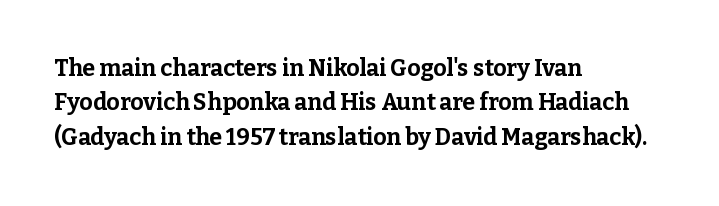
The space directly below the letters is spotless. Interline gaps are of average width in this sample. Ascenders rise straight up at ninety degrees. The rendering anchors every line to the left-hand side. The horizontal fit of the characters is conventional and even. The sample has been set heavy, in full bold.
